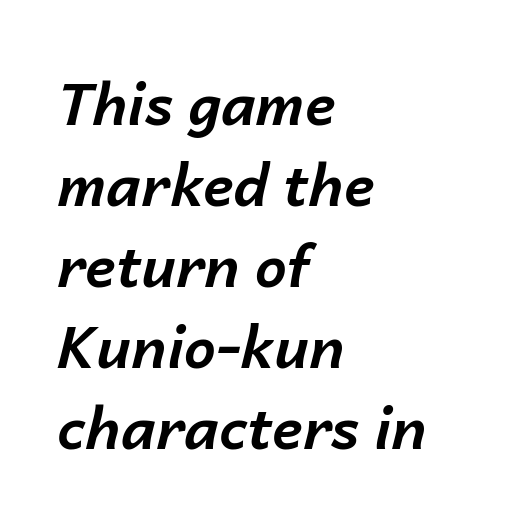
The image shows 57 px bold type, italic (leaning right); set left-aligned, normal line spacing (1.42x), normal letter spacing, not underlined; low stroke contrast and a medium x-height.
